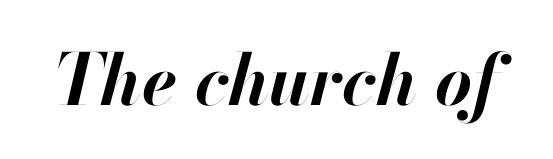
The image shows 71 px bold type, italic (leaning right); set normal letter spacing, not underlined; high stroke contrast and a small x-height.
